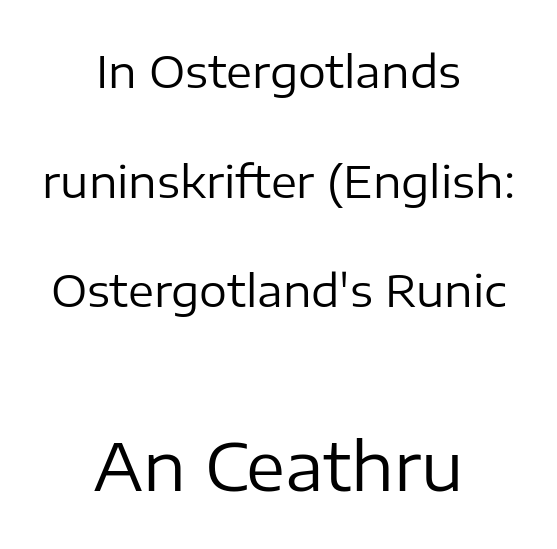
The image shows 66 px regular-weight sans-serif type, upright; set centered, loose line spacing (2.49x), normal letter spacing, not underlined; the second (bottom) block is 1.5x larger; low stroke contrast and a medium x-height.
